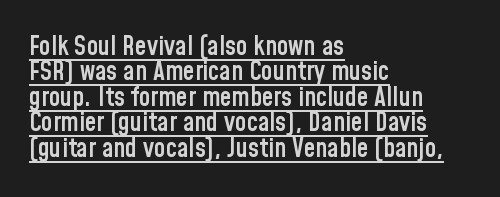
Tracking here is standard; glyphs follow each other at the usual distance. Notice the strokes are somewhat thickened but not fully heavy: this is a semibold. What decoration does the sample have? An underline. Typeset ragged right — the left edge is the straight one. A typesetter would mark this as roman, not italic.
